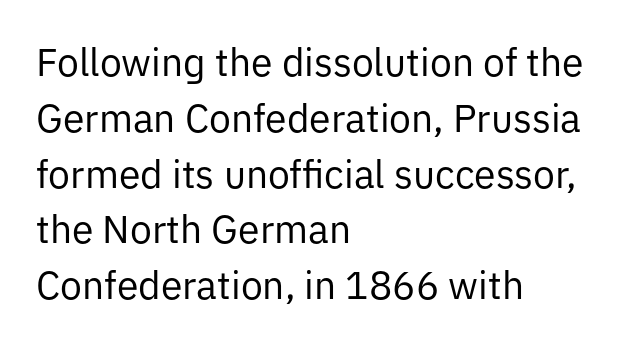
The image shows 39 px regular-weight sans-serif type, upright; set left-aligned, normal line spacing (1.43x), normal letter spacing, not underlined; low stroke contrast and a medium x-height.
